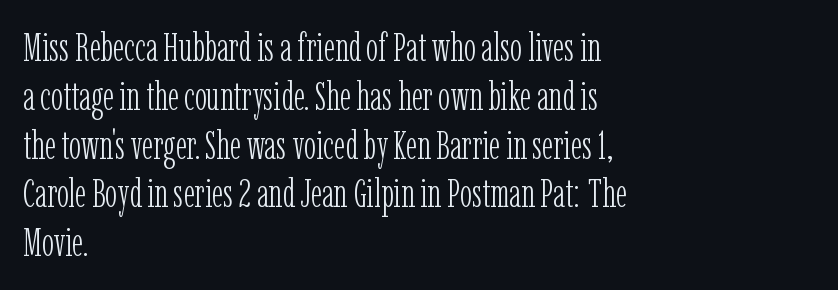
Q: Is the text bold? A: No.
Q: Is the text italic (slanted)? A: No, it is upright.
Q: Is the typeface a serif or a sans-serif typeface? A: Serif.
Q: Is the text underlined? A: No.
Q: How is the paragraph aligned? A: Left-aligned.
Q: Is the spacing between letters normal or unusually wide? A: Normal.
Q: Width (condensed, normal, or wide)? A: Condensed.
Q: Stroke contrast? A: Low.
Q: x-height? A: Medium.
Q: Monospaced? A: No.
